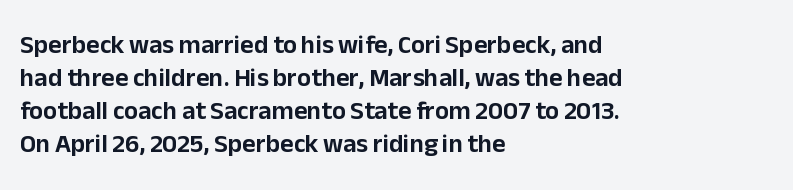
Q: Is the text italic (slanted)? A: No, it is upright.
Q: Is the text underlined? A: No.
Q: How is the paragraph aligned? A: Left-aligned.
Q: Is the spacing between letters normal or unusually wide? A: Normal.
Q: Is the spacing between lines tight, normal or loose? A: Normal.
